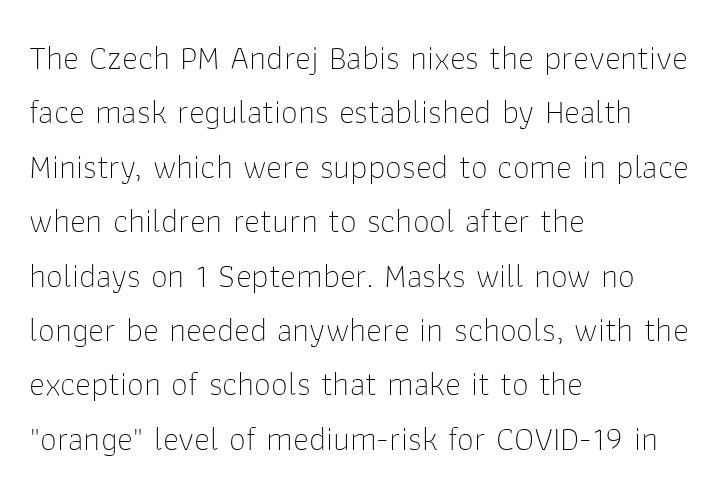
{"serif": "no", "italic": "no", "bold": "no", "weight": "thin", "width": "normal", "stroke_contrast": "low", "x_height": "medium", "monospaced": "no", "underline": "no", "align": "left", "line_spacing": "normal", "line_spacing_ratio": 1.6, "letter_spacing": "normal", "letter_spacing_em": 0.0, "glyph_px": 34}
